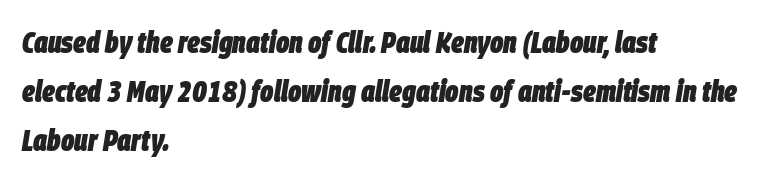
Yep, that's italic — everything's leaning. A typesetter would call this proportional, since set widths differ per character. Teacher's note: observe the even left margin — that is flush-left alignment. The letterforms sit shoulder to shoulder at normal distance. Chunky letters — that's bold for sure. A typesetter would call this leading conventional body-copy spacing.
